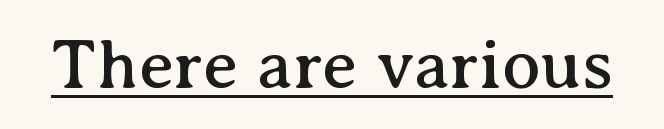
{"serif": "yes", "italic": "no", "width": "normal", "stroke_contrast": "medium", "x_height": "medium", "monospaced": "no", "underline": "yes", "letter_spacing": "normal", "letter_spacing_em": 0.0, "glyph_px": 72}
